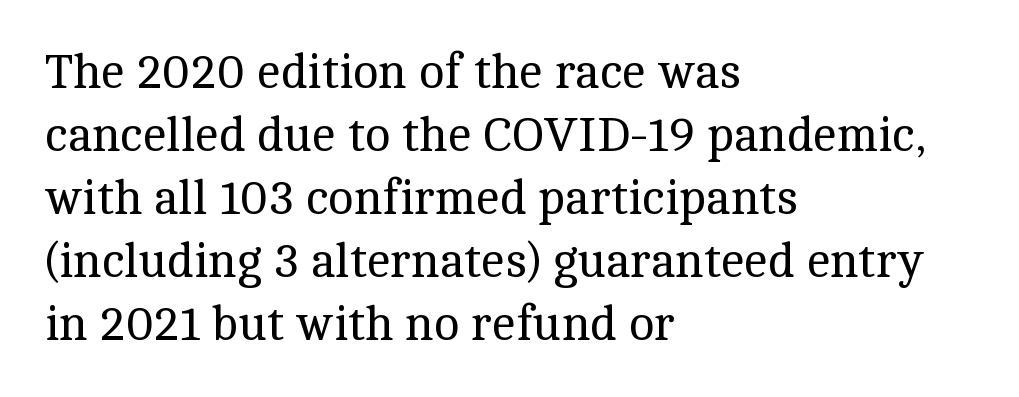
{"serif": "yes", "italic": "no", "bold": "no", "weight": "regular", "width": "normal", "x_height": "medium", "monospaced": "no", "underline": "no", "align": "left", "line_spacing": "normal", "line_spacing_ratio": 1.31, "letter_spacing": "normal", "letter_spacing_em": 0.0, "glyph_px": 48}
